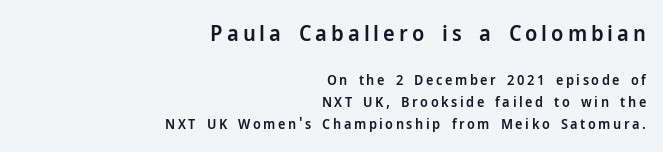
Q: Is the text bold? A: Semi-bold.
Q: Is the text italic (slanted)? A: No, it is upright.
Q: Is the text underlined? A: No.
Q: How is the paragraph aligned? A: Right-aligned.
Q: Is the spacing between lines tight, normal or loose? A: Normal.
Q: Which block of text is set in a larger size, the first (top) or the second (bottom)? A: The first (top) one.
